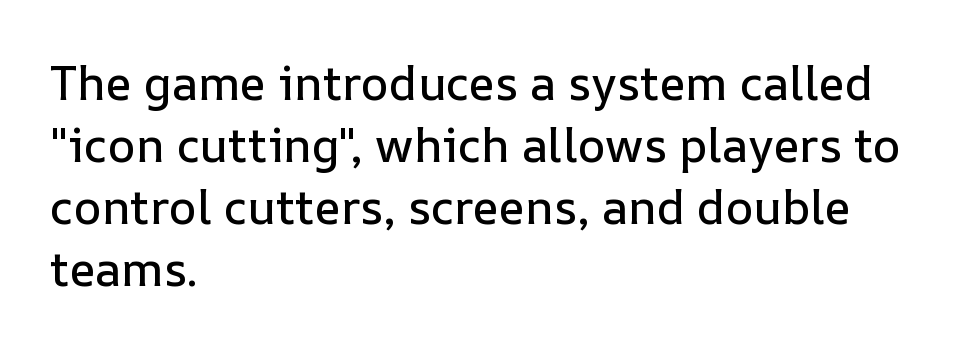
{"italic": "no", "width": "normal", "stroke_contrast": "low", "x_height": "medium", "monospaced": "no", "underline": "no", "align": "left", "line_spacing": "normal", "line_spacing_ratio": 1.32, "letter_spacing": "normal", "letter_spacing_em": 0.0, "glyph_px": 47}
